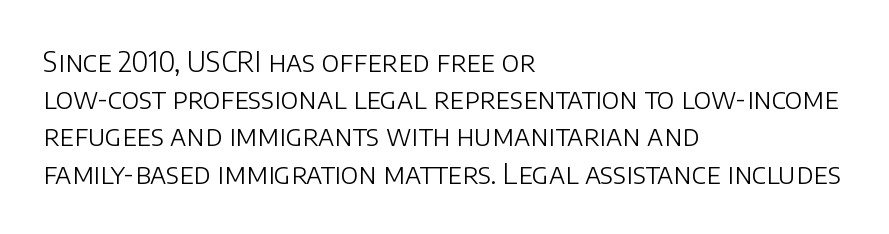
Q: Is the text bold? A: No.
Q: Is the text italic (slanted)? A: No, it is upright.
Q: Is the typeface a serif or a sans-serif typeface? A: Sans-serif.
Q: Is the text underlined? A: No.
Q: How is the paragraph aligned? A: Left-aligned.
Q: Is the spacing between letters normal or unusually wide? A: Normal.
Q: Is the spacing between lines tight, normal or loose? A: Normal.
Q: Width (condensed, normal, or wide)? A: Normal.
Q: Stroke contrast? A: Low.
Q: x-height? A: Large.
Q: Monospaced? A: No.
